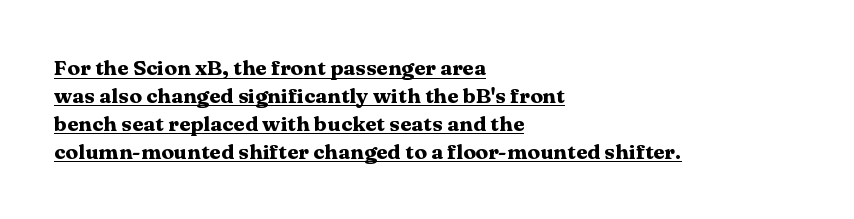
Does the weight exceed regular? Yes, all the way to bold. The face used here is rendered with its standard letterfit. Does a line run under the words? Yes, clearly. The letters stand straight up with perfectly vertical stems.
